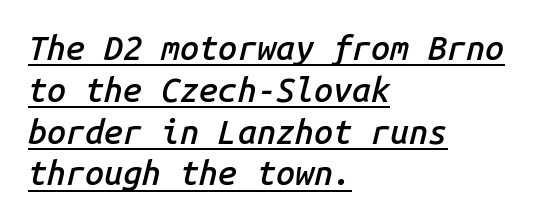
The glyphs have the mass of a demibold cut, below bold. Every character here occupies the same horizontal width, giving the sample a typewriter-like rhythm. The horizontal fit of the characters is conventional and even. Compared with a centered layout, this one pins lines to the left instead.
